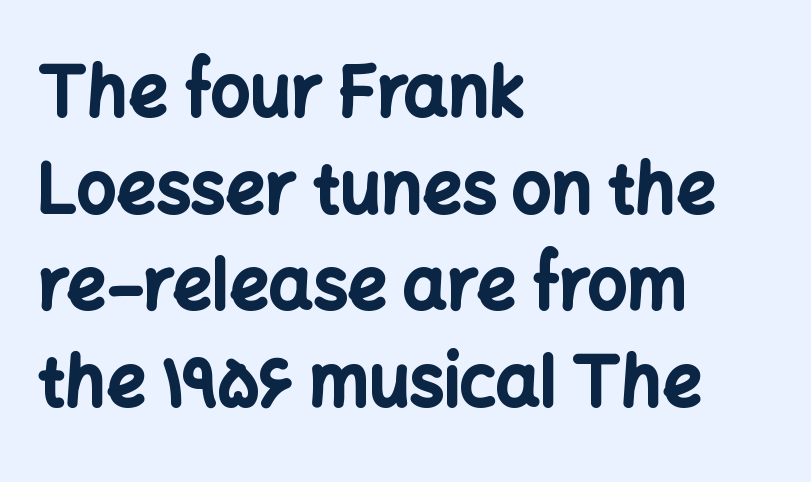
Q: Is the text bold? A: Yes.
Q: Is the text italic (slanted)? A: No, it is upright.
Q: Is the typeface a serif or a sans-serif typeface? A: Sans-serif.
Q: Is the text underlined? A: No.
Q: How is the paragraph aligned? A: Left-aligned.
Q: Is the spacing between letters normal or unusually wide? A: Normal.
Q: Is the spacing between lines tight, normal or loose? A: Normal.
Q: Width (condensed, normal, or wide)? A: Normal.
Q: Stroke contrast? A: Low.
Q: x-height? A: Medium.
Q: Monospaced? A: No.
